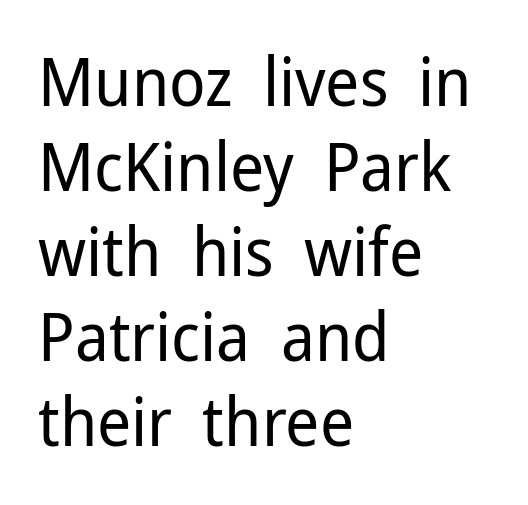
Q: Is the text bold? A: No.
Q: Is the text italic (slanted)? A: No, it is upright.
Q: Is the typeface a serif or a sans-serif typeface? A: Sans-serif.
Q: Is the text underlined? A: No.
Q: How is the paragraph aligned? A: Left-aligned.
Q: Is the spacing between letters normal or unusually wide? A: Normal.
Q: Is the spacing between lines tight, normal or loose? A: Normal.
Q: Width (condensed, normal, or wide)? A: Normal.
Q: Stroke contrast? A: Low.
Q: x-height? A: Medium.
Q: Monospaced? A: No.
